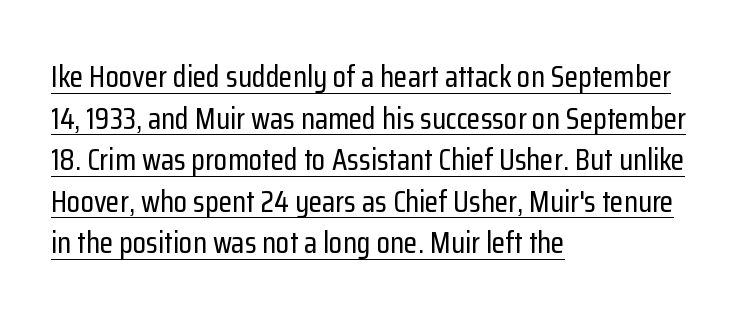
{"serif": "no", "italic": "no", "width": "condensed", "stroke_contrast": "low", "x_height": "medium", "monospaced": "no", "underline": "yes", "align": "left", "line_spacing": "normal", "line_spacing_ratio": 1.34, "letter_spacing": "normal", "letter_spacing_em": 0.0, "glyph_px": 31}
